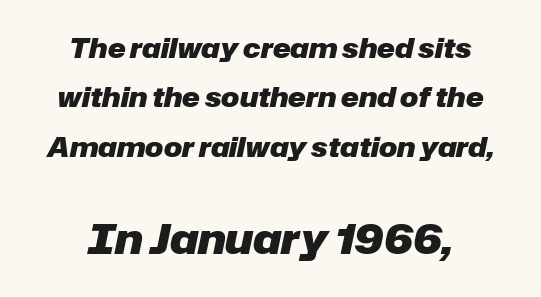
Q: Is the text bold? A: Yes.
Q: Is the text italic (slanted)? A: Yes, it leans right by about 12 degrees.
Q: Is the text underlined? A: No.
Q: How is the paragraph aligned? A: Centered.
Q: Is the spacing between letters normal or unusually wide? A: Normal.
Q: Which block of text is set in a larger size, the first (top) or the second (bottom)? A: The second (bottom) one.
Q: Width (condensed, normal, or wide)? A: Normal.
Q: Stroke contrast? A: Low.
Q: x-height? A: Medium.
Q: Monospaced? A: No.
